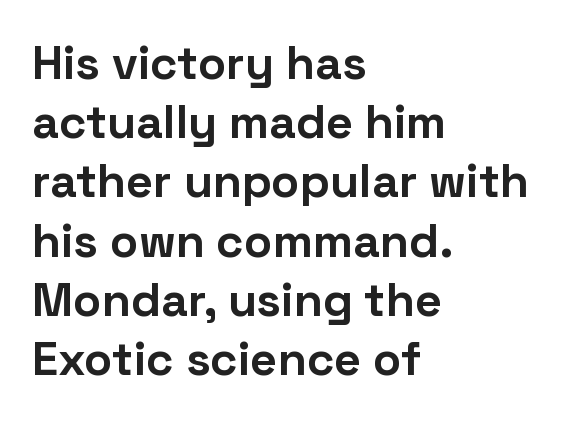
{"serif": "no", "italic": "no", "bold": "yes", "weight": "bold", "width": "normal", "stroke_contrast": "low", "x_height": "medium", "monospaced": "no", "underline": "no", "align": "left", "line_spacing": "normal", "line_spacing_ratio": 1.26, "letter_spacing": "normal", "letter_spacing_em": 0.0, "glyph_px": 47}
